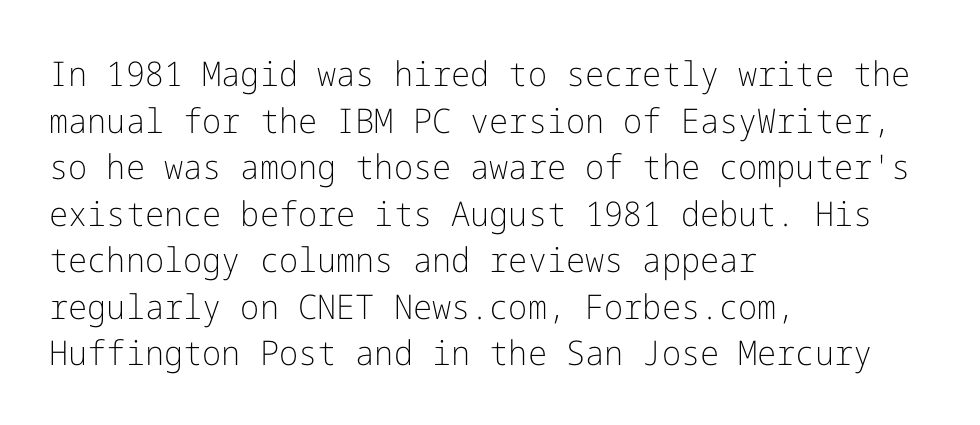
The image shows 34 px light sans-serif type, upright; set left-aligned, normal line spacing (1.37x), normal letter spacing, not underlined; low stroke contrast and a medium x-height.
